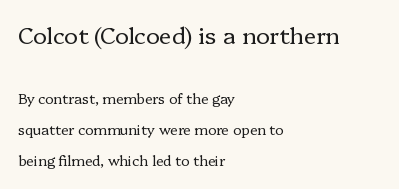
Q: Is the text bold? A: No.
Q: Is the text italic (slanted)? A: No, it is upright.
Q: Is the text underlined? A: No.
Q: How is the paragraph aligned? A: Left-aligned.
Q: Is the spacing between letters normal or unusually wide? A: Normal.
Q: Is the spacing between lines tight, normal or loose? A: Loose.
Q: Which block of text is set in a larger size, the first (top) or the second (bottom)? A: The first (top) one.
